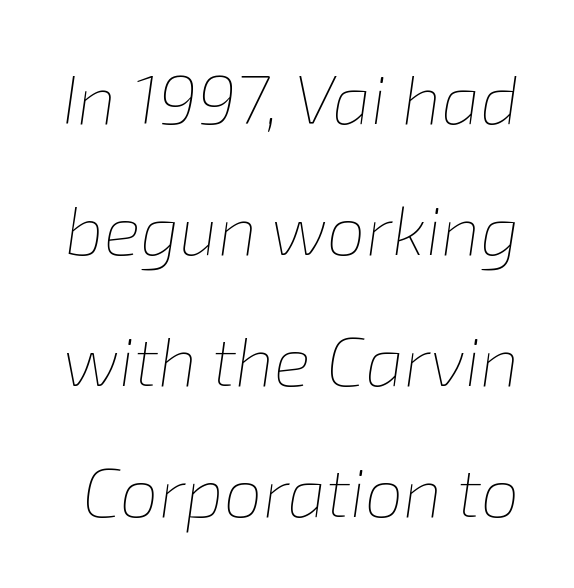
The image shows 69 px thin type, italic (leaning right); set loose line spacing (1.9x), normal letter spacing, not underlined; low stroke contrast and a medium x-height.
